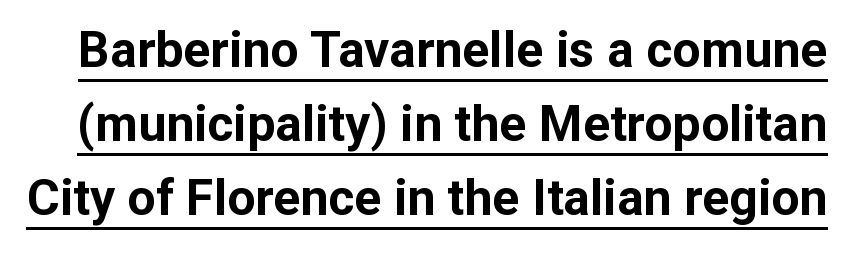
Look at the tracking — it's just the regular setting, nothing added. Think of a printed novel: that variable character pitch is what you see here. Look at the stroke-to-counter ratio: heavy, a bold. In terms of letterform style, serifs are entirely absent. Rendered with straight, roman letterforms. Regarding leading, the lines here are spaced in the standard way.
